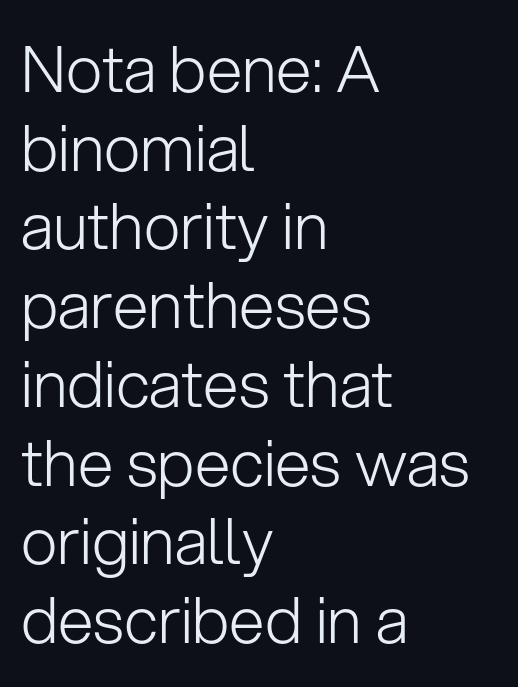
Q: Is the text bold? A: No.
Q: Is the text italic (slanted)? A: No, it is upright.
Q: Is the typeface a serif or a sans-serif typeface? A: Sans-serif.
Q: Is the text underlined? A: No.
Q: How is the paragraph aligned? A: Left-aligned.
Q: Is the spacing between letters normal or unusually wide? A: Normal.
Q: Width (condensed, normal, or wide)? A: Normal.
Q: Stroke contrast? A: Low.
Q: x-height? A: Medium.
Q: Monospaced? A: No.
